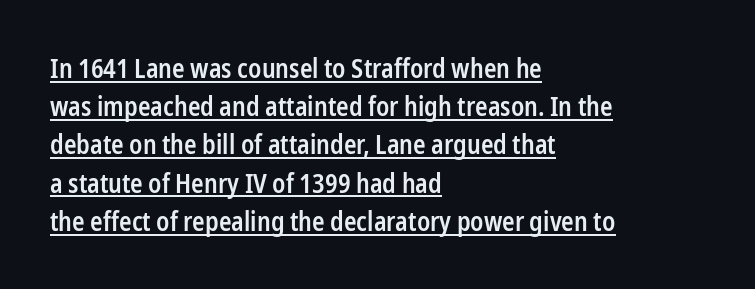
Q: Is the text bold? A: Semi-bold.
Q: Is the text italic (slanted)? A: No, it is upright.
Q: Is the text underlined? A: Yes.
Q: How is the paragraph aligned? A: Left-aligned.
Q: Is the spacing between letters normal or unusually wide? A: Normal.
Q: Is the spacing between lines tight, normal or loose? A: Normal.
